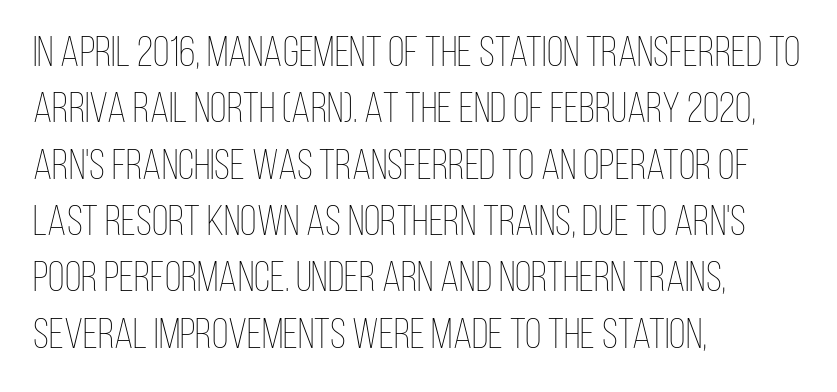
Q: Is the text bold? A: No.
Q: Is the text italic (slanted)? A: No, it is upright.
Q: Is the text underlined? A: No.
Q: How is the paragraph aligned? A: Left-aligned.
Q: Is the spacing between letters normal or unusually wide? A: Normal.
Q: Is the spacing between lines tight, normal or loose? A: Normal.
Q: Width (condensed, normal, or wide)? A: Condensed.
Q: Stroke contrast? A: Low.
Q: x-height? A: Large.
Q: Monospaced? A: No.
